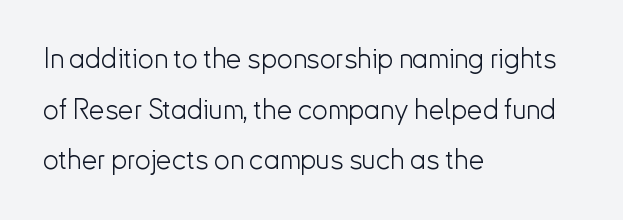
Glance below the letters and you will spot only blank space. The weight would be labelled regular, book, light, or lighter still. If you drew a line through each stem, it would be perfectly vertical. The type family on display is of the sans-serif kind. Where is the straight margin? On the left. Tracking here is standard; glyphs follow each other at the usual distance.
